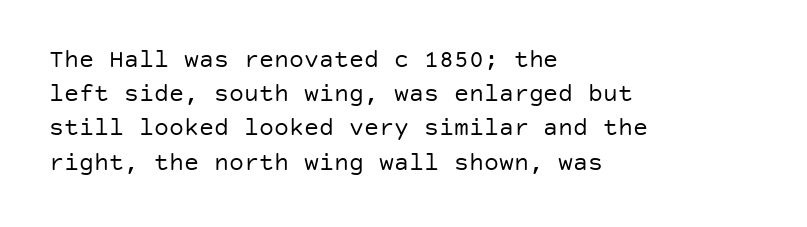
{"italic": "no", "bold": "no", "underline": "no", "align": "left", "line_spacing": "normal", "line_spacing_ratio": 1.37, "letter_spacing": "normal", "letter_spacing_em": 0.0, "glyph_px": 25}
